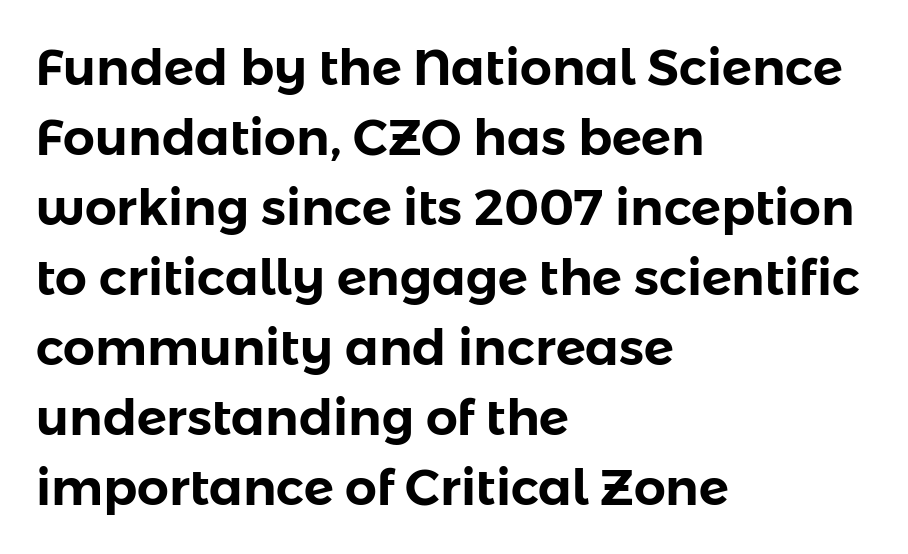
The text was rendered using a sans face with plain stroke endings. The tracking reads as untouched default to a designer's eye. Rows of type keep a routine distance in the vertical direction. A roman cut, with each character standing at attention. Here the designer chose a conventional face with non-uniform glyph widths.
